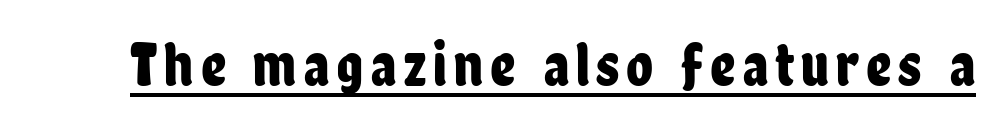
The image shows 62 px condensed sans-serif type, upright; set underlined; low stroke contrast and a medium x-height.
